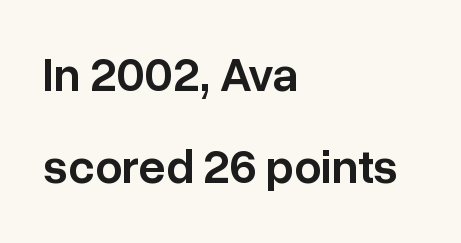
Vertically, the passage feels expansive, rows floating well apart. Posture: straight, roman, zero tilt. Serif or sans? Sans — the stroke terminals are bare. The line texture is even and compact thanks to regular tracking. No word sits above an underline.
